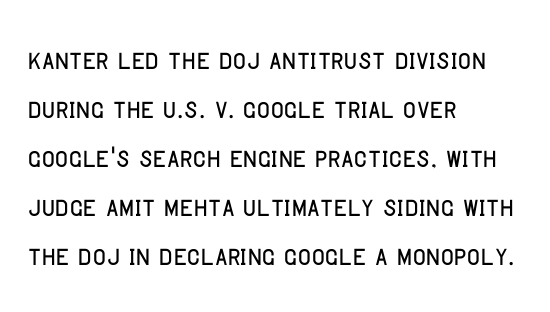
Q: Is the text italic (slanted)? A: No, it is upright.
Q: Is the typeface a serif or a sans-serif typeface? A: Sans-serif.
Q: Is the text underlined? A: No.
Q: How is the paragraph aligned? A: Left-aligned.
Q: Is the spacing between letters normal or unusually wide? A: Normal.
Q: Is the spacing between lines tight, normal or loose? A: Normal.
Q: Width (condensed, normal, or wide)? A: Condensed.
Q: Stroke contrast? A: Low.
Q: x-height? A: Large.
Q: Monospaced? A: No.
